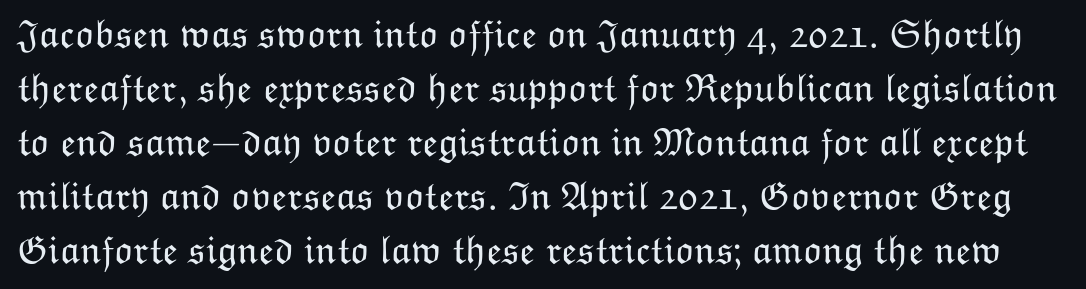
{"italic": "no", "bold": "no", "weight": "light", "width": "normal", "stroke_contrast": "low", "x_height": "medium", "monospaced": "no", "underline": "no", "line_spacing": "normal", "line_spacing_ratio": 1.35, "letter_spacing": "normal", "letter_spacing_em": 0.0, "glyph_px": 40}
